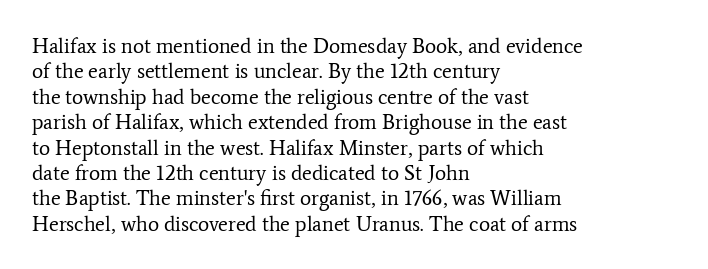
{"italic": "no", "bold": "no", "underline": "no", "align": "left", "line_spacing_ratio": 1.21, "letter_spacing": "normal", "letter_spacing_em": 0.0, "glyph_px": 21}
